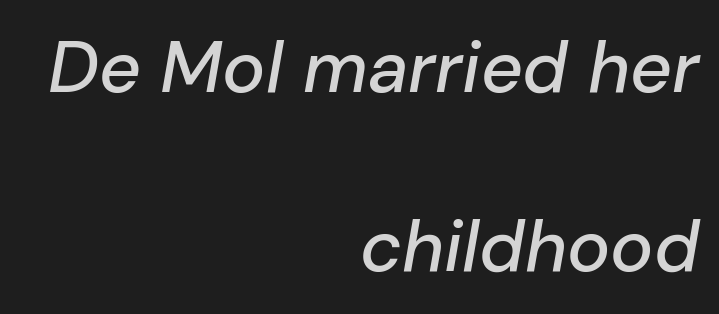
Yep, that's italic — everything's leaning. This sample trades compactness for vertical openness between lines. Decoration check: the copy has no underline. One-word summary of the alignment: right. The passage shown is typed in a proportional face where columns would drift.
